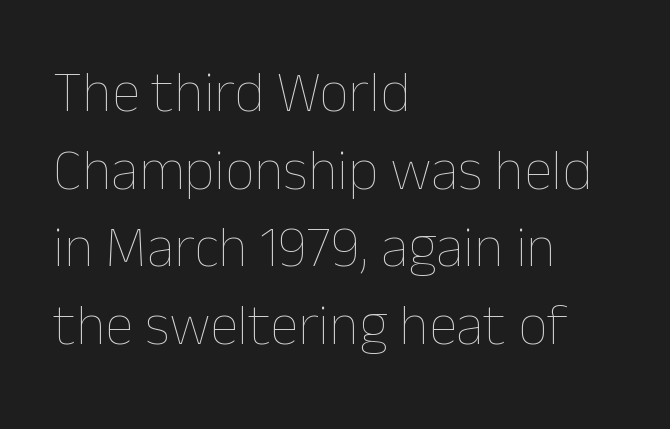
The image shows 58 px thin type, upright; set left-aligned, normal line spacing (1.34x), normal letter spacing, not underlined; low stroke contrast and a medium x-height.
